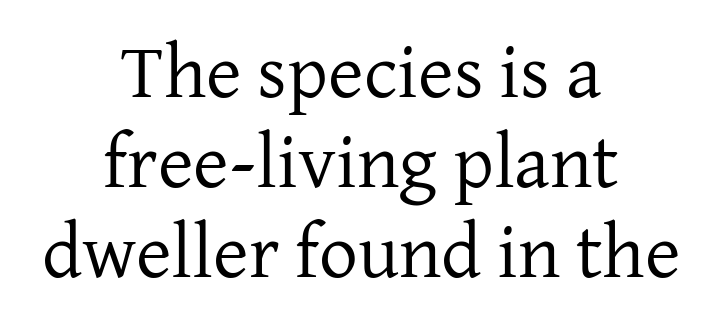
The image shows 77 px regular-weight serif type, upright; set centered, line spacing 1.17x, normal letter spacing, not underlined; low stroke contrast and a medium x-height.
